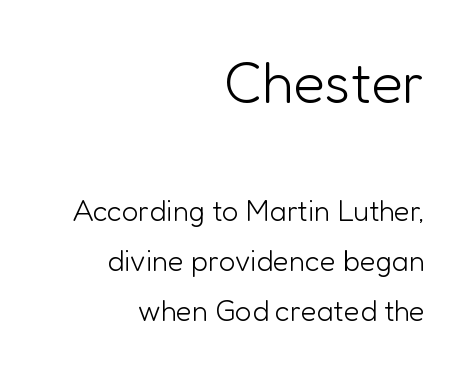
The image shows 58 px light sans-serif type, upright; set right-aligned, line spacing 1.73x, normal letter spacing, not underlined; the first (top) block is 2.0x larger; low stroke contrast and a medium x-height.
